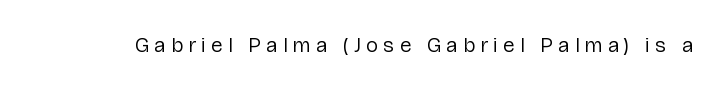
The image shows 21 px text type, upright; set unusually wide letter spacing (+0.25 em), not underlined.
